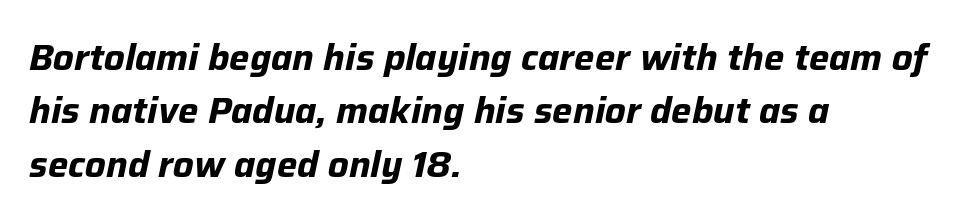
Q: Is the text bold? A: Yes.
Q: Is the text italic (slanted)? A: Yes, it leans right by about 12 degrees.
Q: Is the text underlined? A: No.
Q: How is the paragraph aligned? A: Left-aligned.
Q: Is the spacing between letters normal or unusually wide? A: Normal.
Q: Is the spacing between lines tight, normal or loose? A: Normal.
Q: Width (condensed, normal, or wide)? A: Normal.
Q: Stroke contrast? A: Low.
Q: x-height? A: Medium.
Q: Monospaced? A: No.
